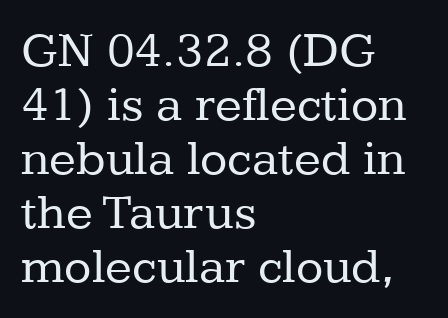
Q: Is the text bold? A: No.
Q: Is the text italic (slanted)? A: No, it is upright.
Q: Is the typeface a serif or a sans-serif typeface? A: Serif.
Q: Is the text underlined? A: No.
Q: How is the paragraph aligned? A: Left-aligned.
Q: Is the spacing between letters normal or unusually wide? A: Normal.
Q: Is the spacing between lines tight, normal or loose? A: Tight.
Q: Width (condensed, normal, or wide)? A: Normal.
Q: Stroke contrast? A: Low.
Q: x-height? A: Medium.
Q: Monospaced? A: No.
